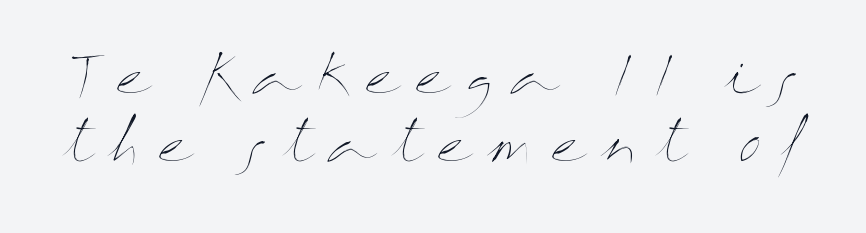
Summary of weight: not heavy and not bold. Think of a printed novel: that variable character pitch is what you see here. Horizontal bands of white between lines are of average thickness. The type is letterspaced generously, with wide tracking. The area under the type is left untouched.
